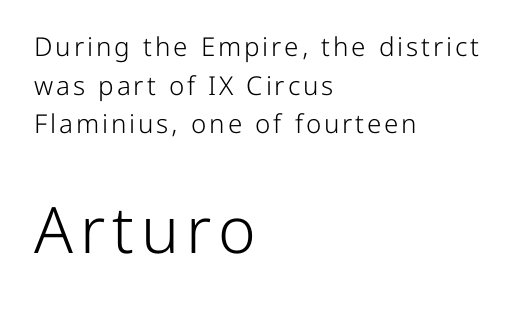
Casual observation: everything's shoved over to the left. In this sample the second text group is rendered at the bigger scale. The lettering stays uniformly vertical, giving the passage a roman look. Only glyphs here, with clear space below each row. The weight tops out at a normal text grade. Each letter keeps its own natural width here, so spacing adapts to shape.
